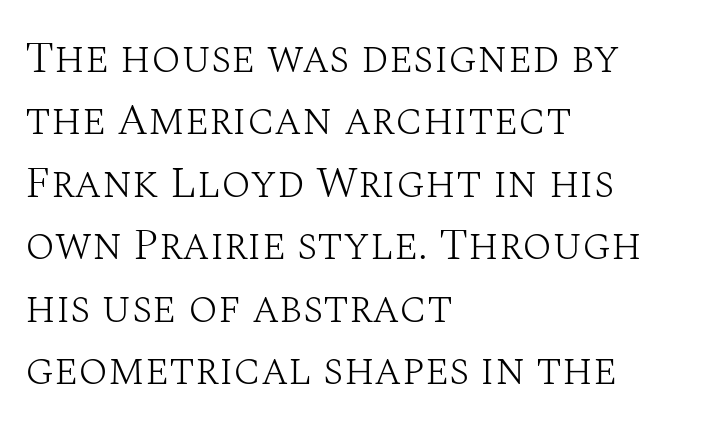
The image shows 44 px light serif type, upright; set left-aligned, normal line spacing (1.42x), normal letter spacing, not underlined; medium stroke contrast and a large x-height.
